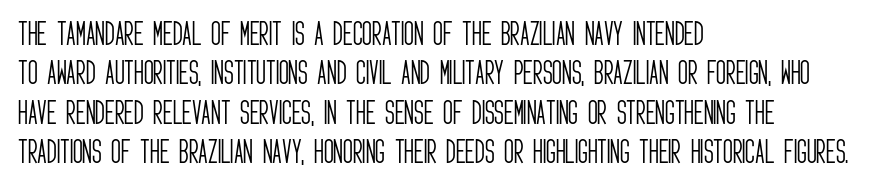
The image shows 27 px text type, upright; set left-aligned, normal line spacing (1.46x), normal letter spacing, not underlined.
